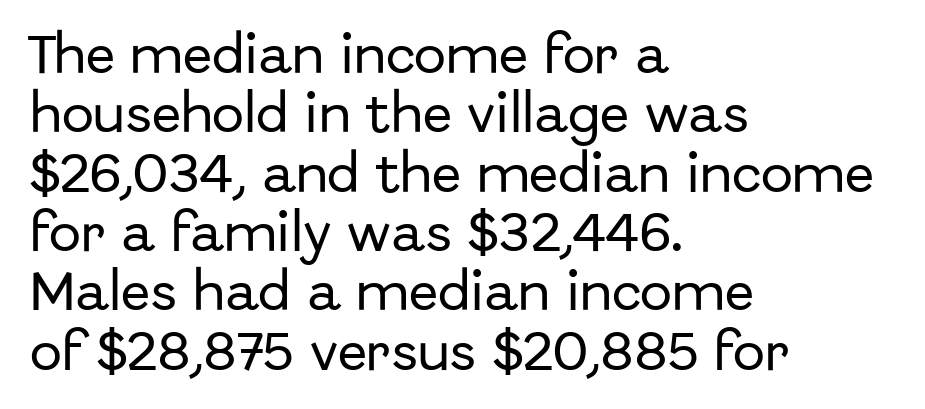
{"serif": "no", "italic": "no", "width": "normal", "stroke_contrast": "low", "x_height": "medium", "monospaced": "no", "underline": "no", "align": "left", "line_spacing": "normal", "line_spacing_ratio": 1.38, "letter_spacing": "normal", "letter_spacing_em": 0.0, "glyph_px": 43}
